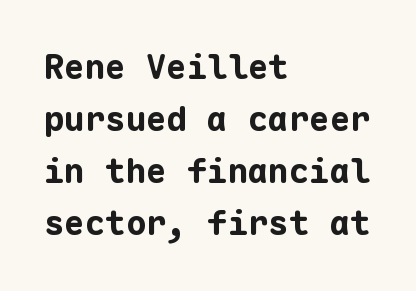
{"serif": "no", "italic": "no", "bold": "yes", "weight": "bold", "width": "normal", "stroke_contrast": "low", "x_height": "medium", "monospaced": "yes", "underline": "no", "align": "left", "line_spacing": "normal", "line_spacing_ratio": 1.53, "letter_spacing": "normal", "letter_spacing_em": 0.0, "glyph_px": 34}
